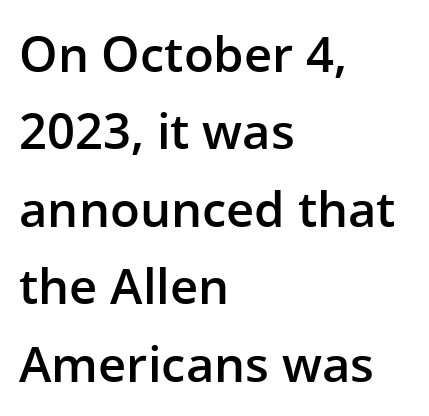
{"serif": "no", "italic": "no", "bold": "semi", "weight": "semibold", "width": "normal", "stroke_contrast": "low", "x_height": "medium", "monospaced": "no", "underline": "no", "align": "left", "line_spacing": "normal", "line_spacing_ratio": 1.58, "letter_spacing": "normal", "letter_spacing_em": 0.0, "glyph_px": 49}
